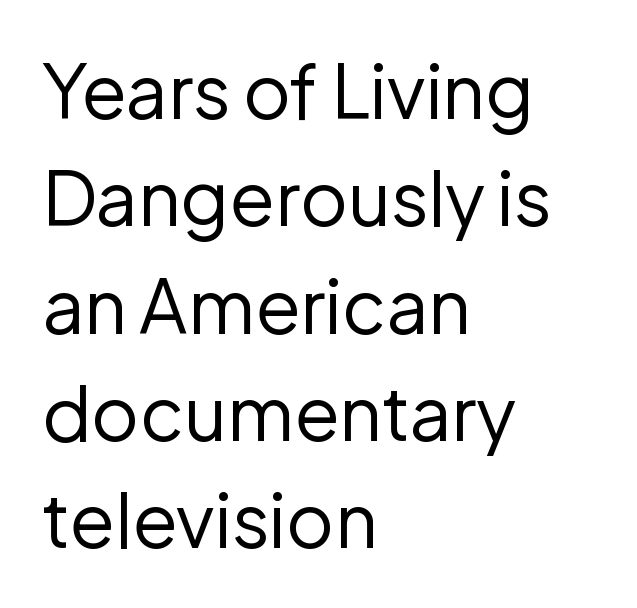
Q: Is the text bold? A: No.
Q: Is the text italic (slanted)? A: No, it is upright.
Q: Is the typeface a serif or a sans-serif typeface? A: Sans-serif.
Q: Is the text underlined? A: No.
Q: How is the paragraph aligned? A: Left-aligned.
Q: Is the spacing between letters normal or unusually wide? A: Normal.
Q: Is the spacing between lines tight, normal or loose? A: Normal.
Q: Width (condensed, normal, or wide)? A: Normal.
Q: Stroke contrast? A: Low.
Q: x-height? A: Medium.
Q: Monospaced? A: No.
